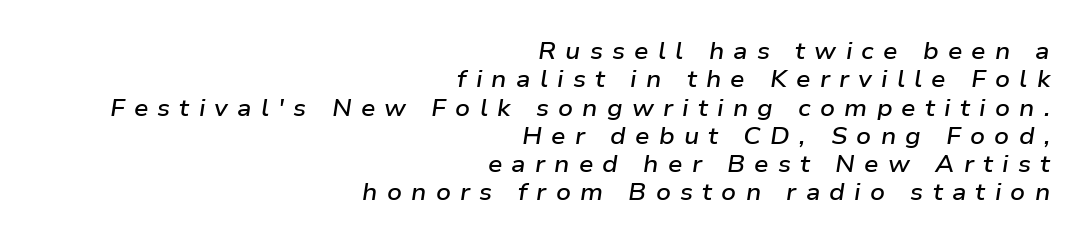
The image shows 23 px text type, italic (leaning right); set right-aligned, line spacing 1.23x, unusually wide letter spacing (+0.4 em), not underlined.
